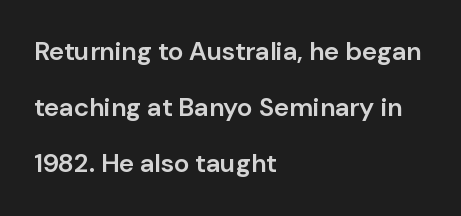
The image shows 26 px text type, upright; set left-aligned, loose line spacing (2.16x), normal letter spacing, not underlined.
